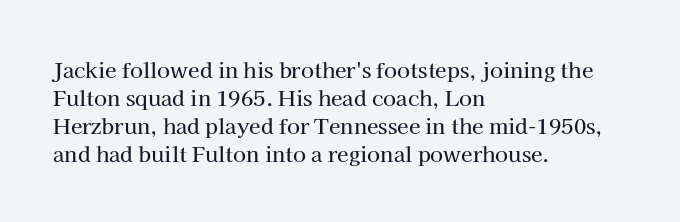
If you measured baseline to baseline, you'd find a middling distance. Descenders are the only things crossing below the line. The lines in this sample share a left origin and differ only in where they stop. Letter spacing: default. Quick note: not italic, upright.
